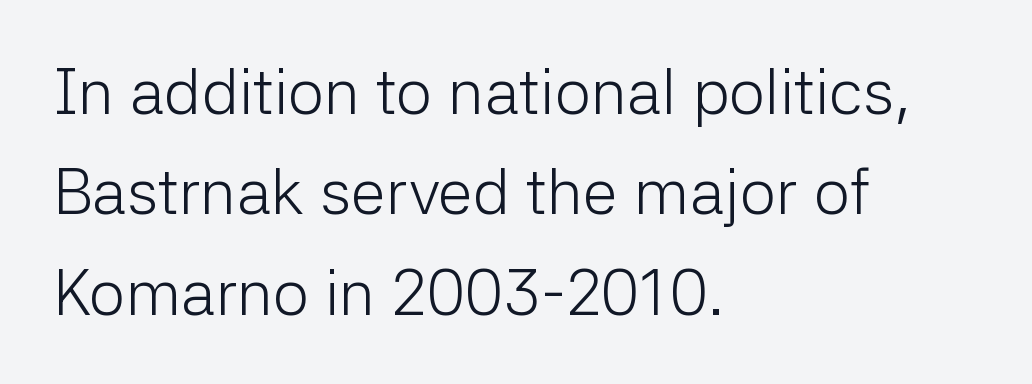
The image shows 64 px light sans-serif type, upright; set left-aligned, normal line spacing (1.57x), normal letter spacing, not underlined; low stroke contrast and a medium x-height.
